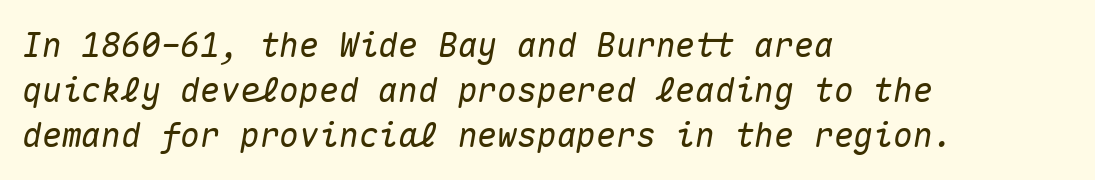
The image shows 33 px text type, italic (leaning right), monospaced; set left-aligned, normal line spacing (1.36x), normal letter spacing, not underlined; medium stroke contrast and a medium x-height.
